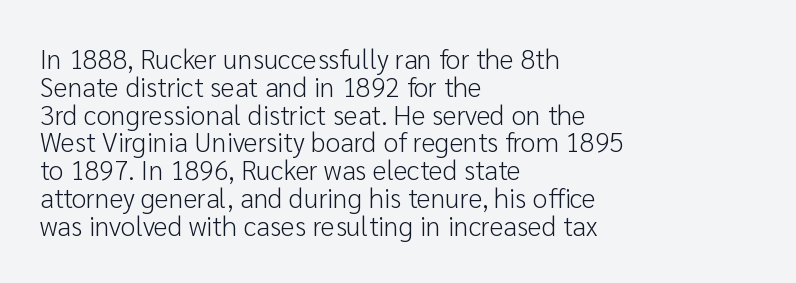
The image shows 27 px text type, upright; set left-aligned, tight line spacing (1.03x), normal letter spacing, not underlined.
